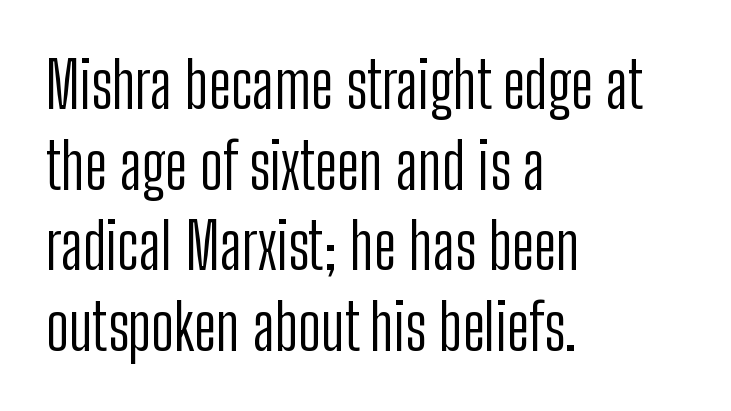
The image shows 64 px light, condensed sans-serif type, upright; set left-aligned, normal line spacing (1.26x), normal letter spacing, not underlined; low stroke contrast and a medium x-height.
